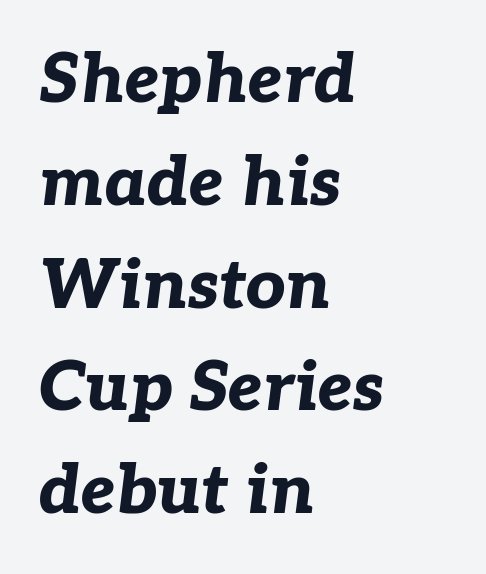
{"italic": "yes", "lean": "right", "slant_degrees": 7, "bold": "yes", "weight": "bold", "width": "normal", "stroke_contrast": "low", "x_height": "medium", "monospaced": "no", "underline": "no", "align": "left", "line_spacing": "normal", "line_spacing_ratio": 1.49, "letter_spacing": "normal", "letter_spacing_em": 0.0, "glyph_px": 69}
